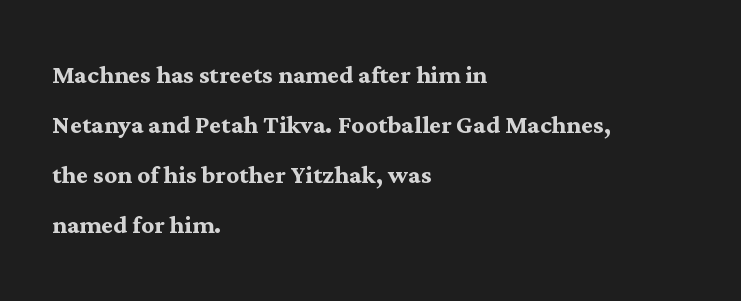
Q: Is the text bold? A: Yes.
Q: Is the text italic (slanted)? A: No, it is upright.
Q: Is the typeface a serif or a sans-serif typeface? A: Serif.
Q: Is the text underlined? A: No.
Q: How is the paragraph aligned? A: Left-aligned.
Q: Is the spacing between letters normal or unusually wide? A: Normal.
Q: Is the spacing between lines tight, normal or loose? A: Normal.
Q: Width (condensed, normal, or wide)? A: Normal.
Q: Stroke contrast? A: Medium.
Q: x-height? A: Medium.
Q: Monospaced? A: No.
